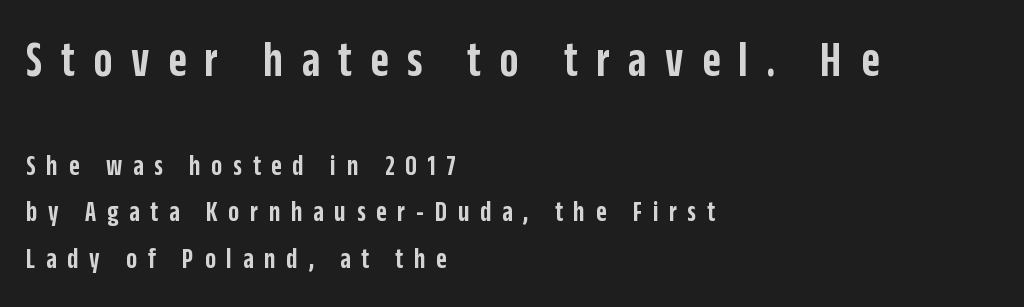
{"serif": "no", "italic": "no", "bold": "semi", "weight": "semibold", "width": "condensed", "stroke_contrast": "low", "x_height": "large", "monospaced": "no", "underline": "no", "align": "left", "line_spacing": "normal", "line_spacing_ratio": 1.6, "letter_spacing": "wide", "letter_spacing_em": 0.37, "larger_block": "first", "size_ratio": 1.72, "glyph_px": 50}
